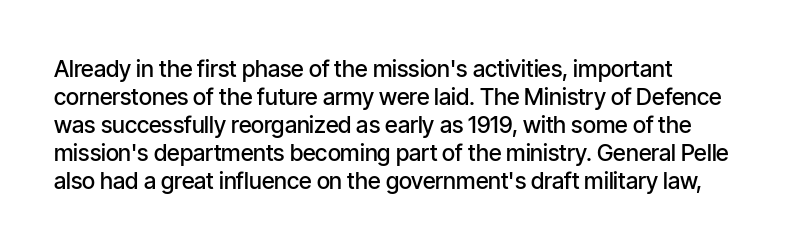
Q: Is the text bold? A: Semi-bold.
Q: Is the text italic (slanted)? A: No, it is upright.
Q: Is the text underlined? A: No.
Q: How is the paragraph aligned? A: Left-aligned.
Q: Is the spacing between letters normal or unusually wide? A: Normal.
